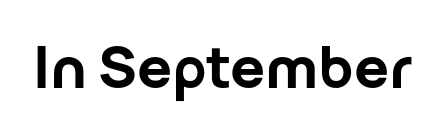
Proportional: the letters do not fall into vertical columns. These lines were composed using upright roman letters. Quick note: underline off. Look at the bottom of the vertical strokes: they stop flat, with no serifs. Look at the stroke-to-counter ratio: heavy, a bold.
